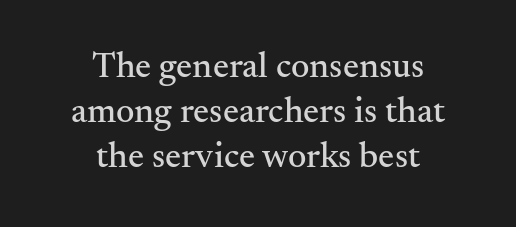
The image shows 36 px serif type, upright; set centered, normal line spacing (1.25x), normal letter spacing, not underlined; medium stroke contrast and a small x-height.
